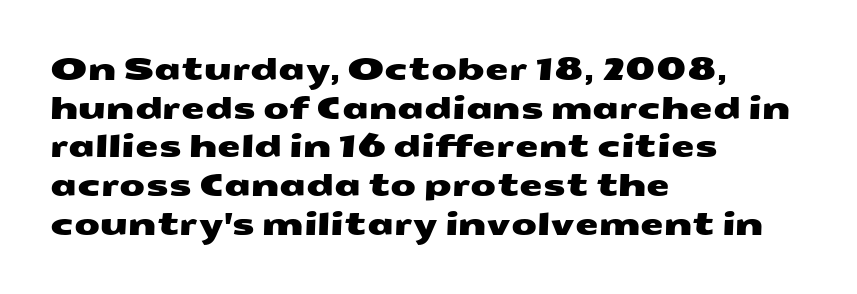
{"serif": "no", "width": "wide", "stroke_contrast": "medium", "x_height": "medium", "monospaced": "no", "underline": "no", "align": "left", "line_spacing": "normal", "line_spacing_ratio": 1.29, "letter_spacing": "normal", "letter_spacing_em": 0.0, "glyph_px": 30}
